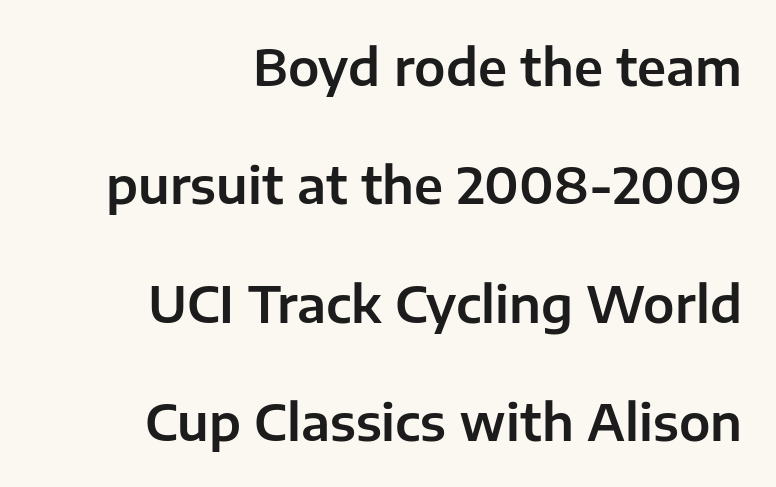
Q: Is the text italic (slanted)? A: No, it is upright.
Q: Is the typeface a serif or a sans-serif typeface? A: Sans-serif.
Q: Is the text underlined? A: No.
Q: How is the paragraph aligned? A: Right-aligned.
Q: Is the spacing between letters normal or unusually wide? A: Normal.
Q: Is the spacing between lines tight, normal or loose? A: Loose.
Q: Width (condensed, normal, or wide)? A: Normal.
Q: Stroke contrast? A: Low.
Q: x-height? A: Medium.
Q: Monospaced? A: No.
